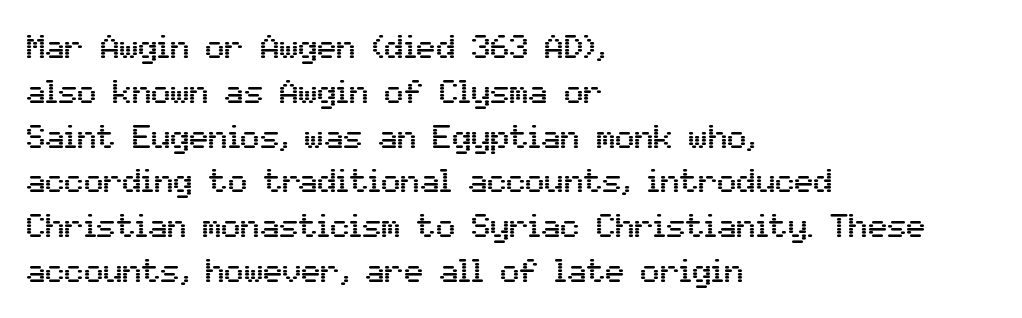
Typographically, this falls in the sans-serif category. A student would call this left alignment; a typographer would say flush left, rag right. Underlining? Definitely not there. A normal amount of white space separates one row of letters from the next. The face used here is proportionally spaced, like ordinary book or web type.
